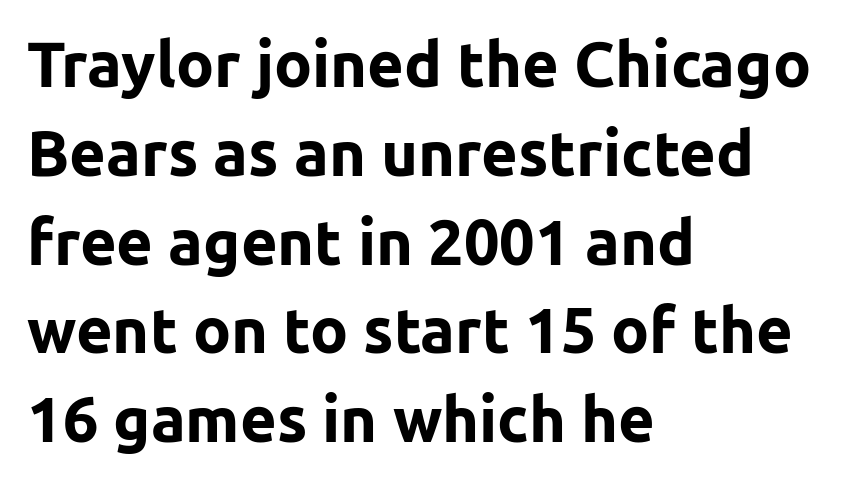
If you drew a line through each stem, it would be perfectly vertical. Layout note: lines flush left. Look at the tracking — it's just the regular setting, nothing added. Here the designer chose a conventional face with non-uniform glyph widths.
